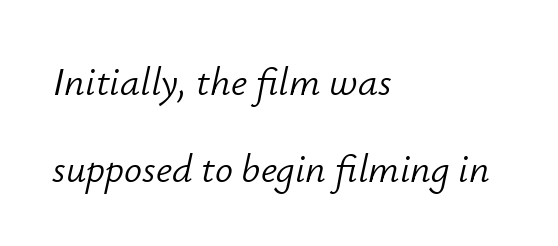
Q: Is the text bold? A: No.
Q: Is the text italic (slanted)? A: Yes, it leans right by about 12 degrees.
Q: Is the text underlined? A: No.
Q: How is the paragraph aligned? A: Left-aligned.
Q: Is the spacing between letters normal or unusually wide? A: Normal.
Q: Is the spacing between lines tight, normal or loose? A: Loose.
Q: Width (condensed, normal, or wide)? A: Normal.
Q: Stroke contrast? A: Low.
Q: x-height? A: Small.
Q: Monospaced? A: No.
